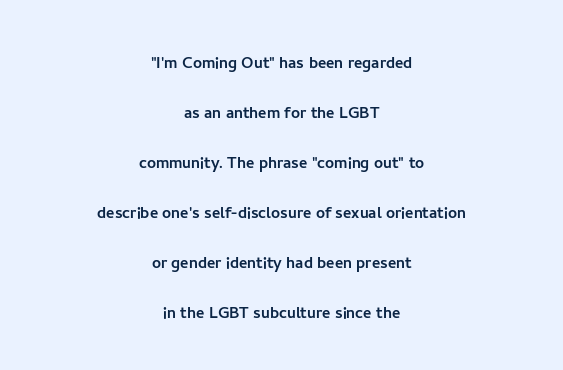
No italicization has been applied; the sample stays upright. Vertically, the passage feels expansive, rows floating well apart. Type without underlining. Reading down the block, each line starts at a different indent, mirrored at its end.
